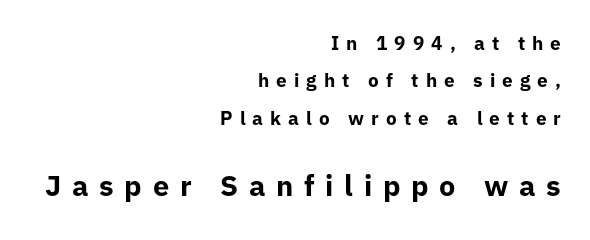
{"serif": "no", "italic": "no", "bold": "yes", "weight": "bold", "width": "normal", "stroke_contrast": "low", "x_height": "medium", "monospaced": "no", "underline": "no", "align": "right", "line_spacing": "loose", "line_spacing_ratio": 1.97, "letter_spacing": "wide", "letter_spacing_em": 0.37, "larger_block": "second", "size_ratio": 1.53, "glyph_px": 29}
